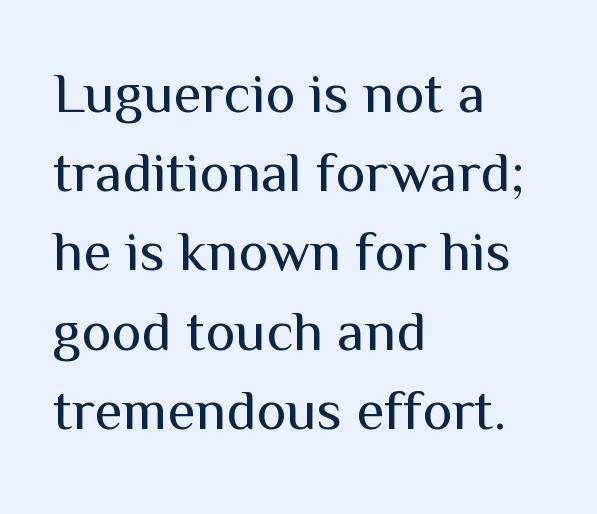
Characters remain perfectly vertical along every line. Think of a printed novel: that variable character pitch is what you see here. Caption: face not bold, strokes unweighted. Quick note: interline space is typical. Honestly, there is no underline to notice here at all.
